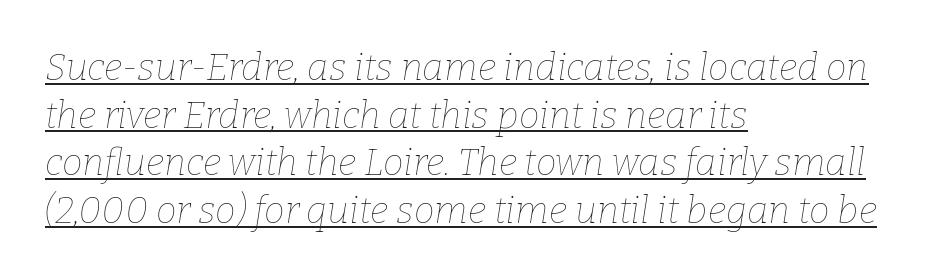
{"italic": "yes", "lean": "right", "slant_degrees": 9, "bold": "no", "weight": "thin", "width": "normal", "stroke_contrast": "low", "x_height": "medium", "monospaced": "no", "underline": "yes", "align": "left", "line_spacing": "normal", "line_spacing_ratio": 1.29, "letter_spacing": "normal", "letter_spacing_em": 0.0, "glyph_px": 37}
